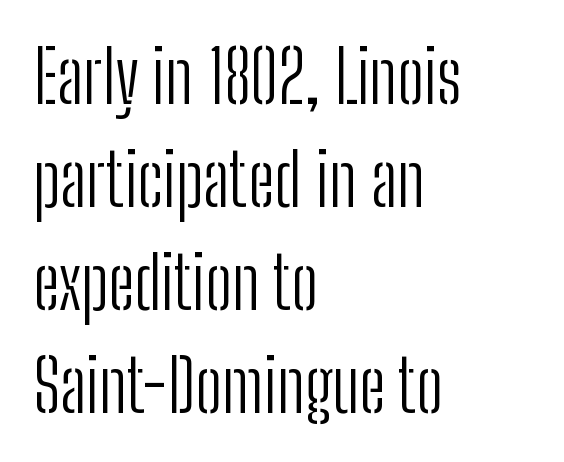
The image shows 72 px light, condensed sans-serif type, upright; set left-aligned, normal line spacing (1.43x), normal letter spacing, not underlined; low stroke contrast and a medium x-height.
